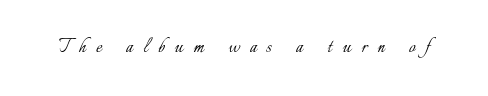
The image shows 23 px text type; set unusually wide letter spacing (+0.44 em), not underlined.
